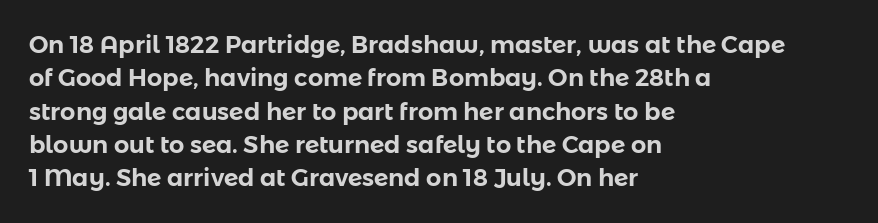
{"italic": "no", "underline": "no", "align": "left", "line_spacing": "normal", "line_spacing_ratio": 1.39, "letter_spacing": "normal", "letter_spacing_em": 0.0, "glyph_px": 24}
